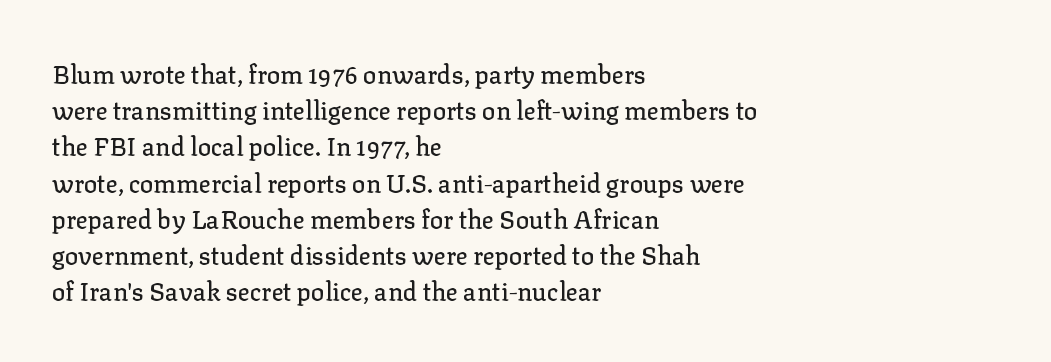
This sample keeps an unexceptional amount of space between lines. Characters follow at the spacing the type designer built in. Leftover space on each line is placed entirely after the last word. Nobody drew a line under any word here. The font's upright variant was chosen for this text.
